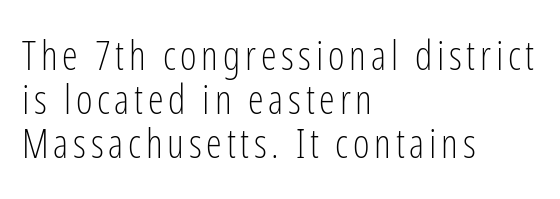
Serif or sans? Sans — the stroke terminals are bare. The paragraph shown leans on its left margin. Think standard paragraph weight, or any step lighter than that. Ordinary non-slanted type is in use. If you measured baseline to baseline, you'd find a short distance.
